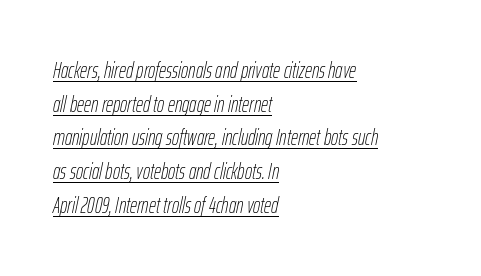
The image shows 22 px text type, italic (leaning right); set left-aligned, normal line spacing (1.53x), normal letter spacing, underlined.
